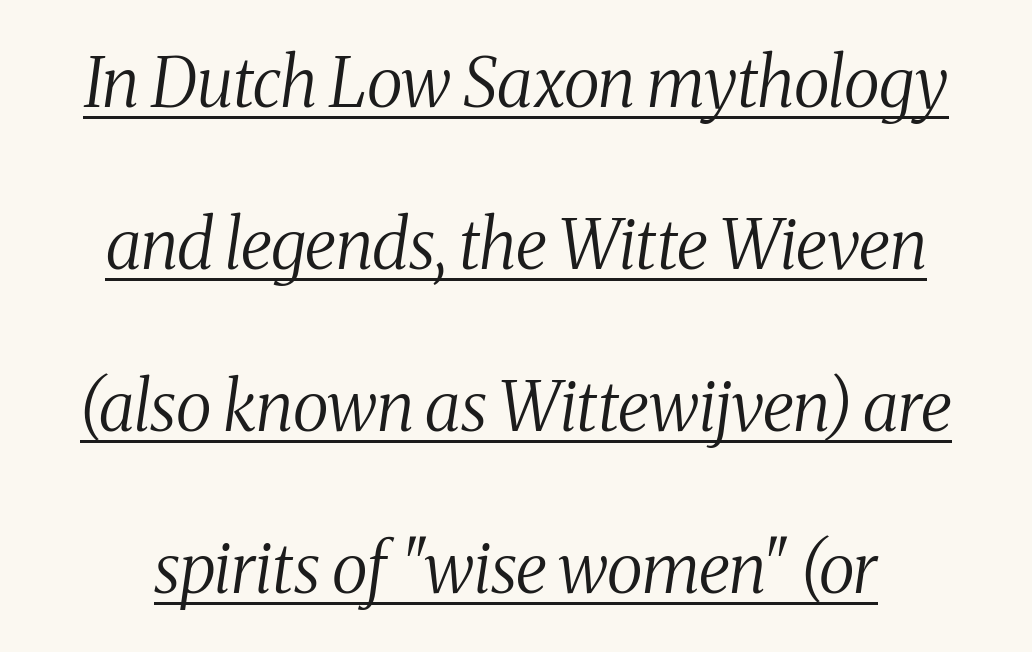
{"serif": "yes", "italic": "yes", "lean": "right", "slant_degrees": 8, "bold": "no", "weight": "regular", "width": "condensed", "stroke_contrast": "medium", "x_height": "medium", "monospaced": "no", "underline": "yes", "line_spacing": "loose", "line_spacing_ratio": 2.38, "letter_spacing": "normal", "letter_spacing_em": 0.0, "glyph_px": 68}
